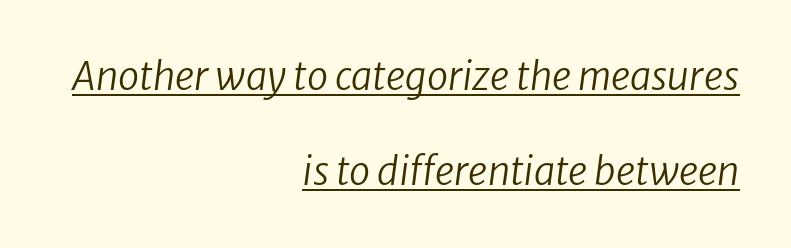
The image shows 38 px regular-weight type, italic (leaning right); set right-aligned, loose line spacing (2.5x), normal letter spacing, underlined; low stroke contrast and a medium x-height.
